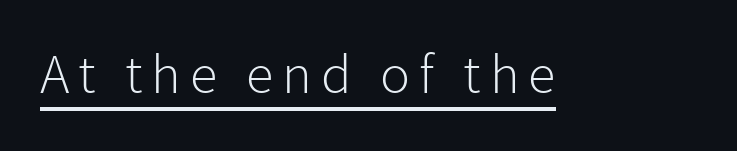
The image shows 56 px light sans-serif type, upright; set underlined; low stroke contrast and a medium x-height.
